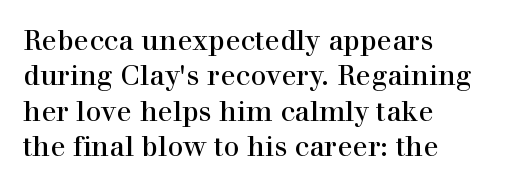
Q: Is the text italic (slanted)? A: No, it is upright.
Q: Is the typeface a serif or a sans-serif typeface? A: Serif.
Q: Is the text underlined? A: No.
Q: How is the paragraph aligned? A: Left-aligned.
Q: Is the spacing between letters normal or unusually wide? A: Normal.
Q: Is the spacing between lines tight, normal or loose? A: Normal.
Q: Width (condensed, normal, or wide)? A: Normal.
Q: x-height? A: Medium.
Q: Monospaced? A: No.
